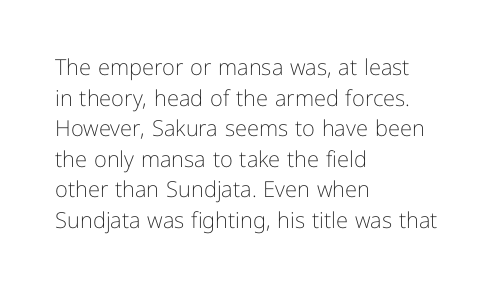
Here the glyphs are tracked normally, forming tight word shapes. This sample keeps an unexceptional amount of space between lines. Every character sits straight up, as roman type does. Each stroke keeps to a modest, everyday thickness or less. This rendering uses left alignment, leaving the right contour irregular. Descenders are the only things crossing below the line.
